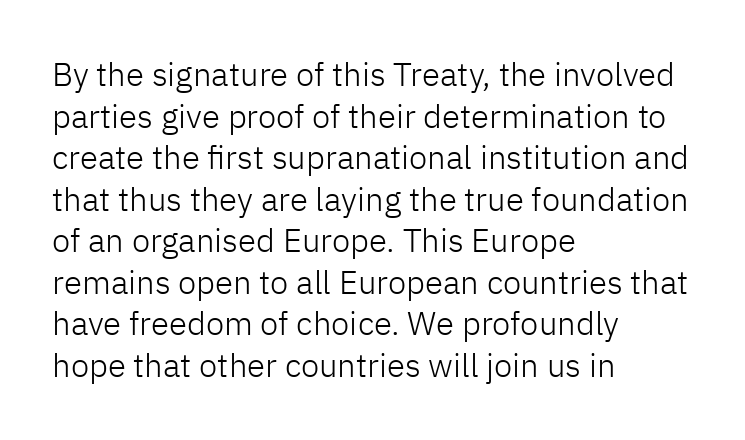
{"serif": "no", "italic": "no", "bold": "no", "weight": "light", "width": "normal", "stroke_contrast": "low", "x_height": "medium", "monospaced": "no", "underline": "no", "align": "left", "line_spacing": "normal", "line_spacing_ratio": 1.26, "letter_spacing": "normal", "letter_spacing_em": 0.0, "glyph_px": 33}
